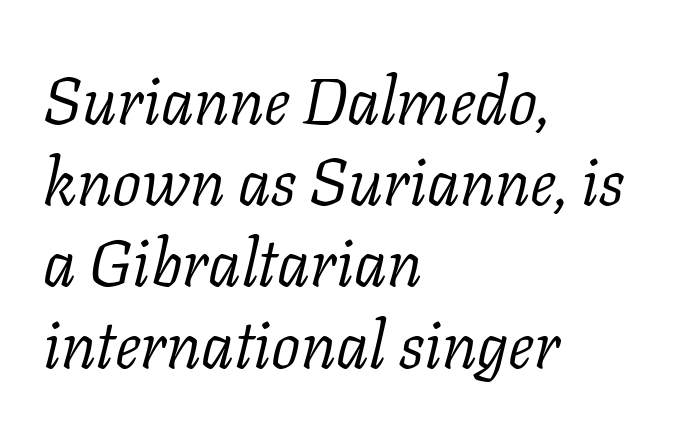
The image shows 65 px light serif type, italic (leaning right); set left-aligned, normal line spacing (1.25x), normal letter spacing, not underlined; low stroke contrast and a medium x-height.
